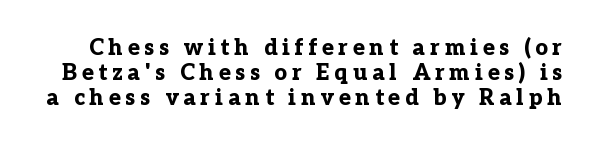
Q: Is the text bold? A: Yes.
Q: Is the text italic (slanted)? A: No, it is upright.
Q: Is the text underlined? A: No.
Q: Is the spacing between letters normal or unusually wide? A: Unusually wide.
Q: Is the spacing between lines tight, normal or loose? A: Tight.
